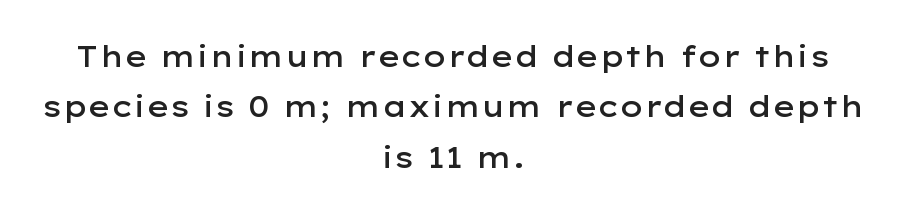
The letters advance in unequal steps, a hallmark of proportional type. The designer went with a sans here, leaving each stem footless. This is the regular roman posture of the typeface. The tracking reads as untouched default to a designer's eye. The paragraph has two soft edges and a firm central axis.
